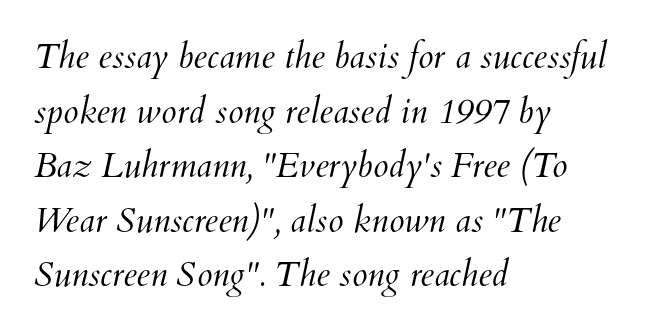
The image shows 35 px light type; set left-aligned, normal line spacing (1.56x), normal letter spacing, not underlined; medium stroke contrast and a small x-height.
